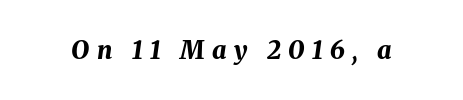
Q: Is the text bold? A: Yes.
Q: Is the text italic (slanted)? A: Yes, it leans right by about 8 degrees.
Q: Is the text underlined? A: No.
Q: Is the spacing between letters normal or unusually wide? A: Unusually wide.
